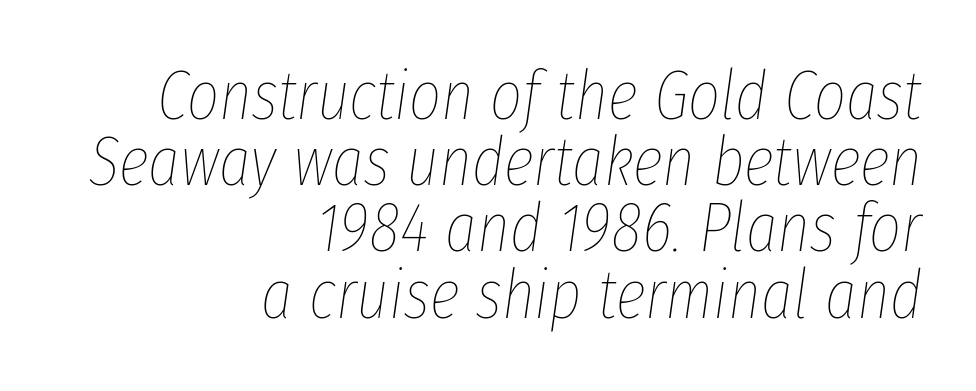
The image shows 69 px thin, condensed type, italic (leaning right); set right-aligned, tight line spacing (0.96x), normal letter spacing, not underlined; low stroke contrast and a medium x-height.
